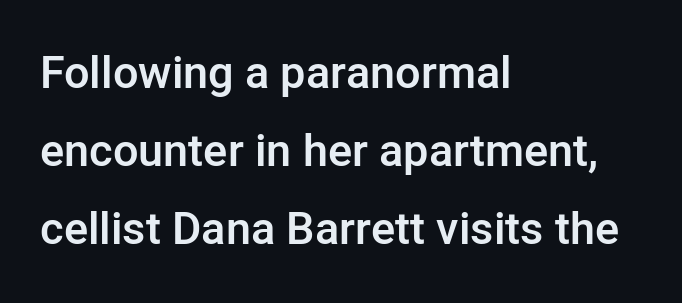
Q: Is the text bold? A: Semi-bold.
Q: Is the text italic (slanted)? A: No, it is upright.
Q: Is the typeface a serif or a sans-serif typeface? A: Sans-serif.
Q: Is the text underlined? A: No.
Q: How is the paragraph aligned? A: Left-aligned.
Q: Is the spacing between letters normal or unusually wide? A: Normal.
Q: Width (condensed, normal, or wide)? A: Normal.
Q: Stroke contrast? A: Low.
Q: x-height? A: Medium.
Q: Monospaced? A: No.
